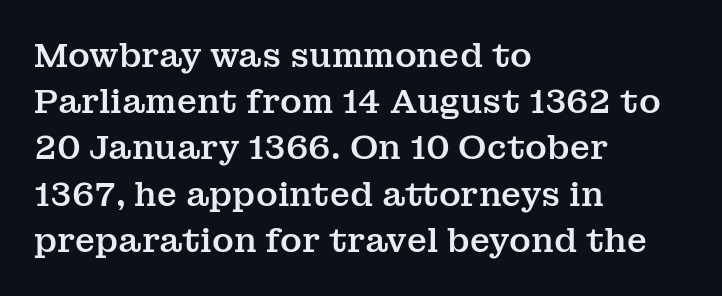
Q: Is the text italic (slanted)? A: No, it is upright.
Q: Is the typeface a serif or a sans-serif typeface? A: Serif.
Q: Is the text underlined? A: No.
Q: How is the paragraph aligned? A: Left-aligned.
Q: Is the spacing between letters normal or unusually wide? A: Normal.
Q: Is the spacing between lines tight, normal or loose? A: Normal.
Q: Width (condensed, normal, or wide)? A: Normal.
Q: Stroke contrast? A: Medium.
Q: x-height? A: Medium.
Q: Monospaced? A: No.
